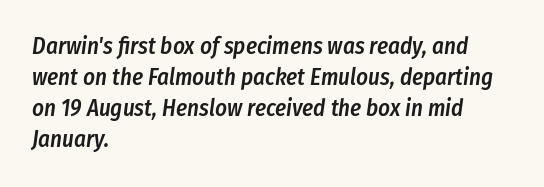
Clear beneath every line of the passage. Is the letter spacing exaggerated? No — it looks like the ordinary default. The compositor pushed each line to the left boundary. Strokes here are thickened, but only to semibold level.
